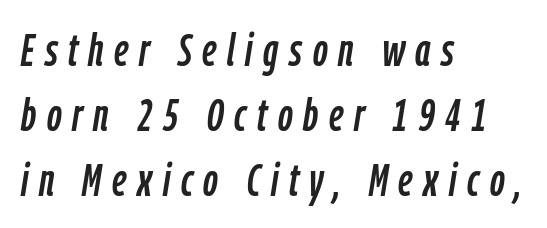
The image shows 46 px condensed type, italic (leaning right); set left-aligned, normal line spacing (1.41x), unusually wide letter spacing (+0.23 em), not underlined; low stroke contrast and a medium x-height.
